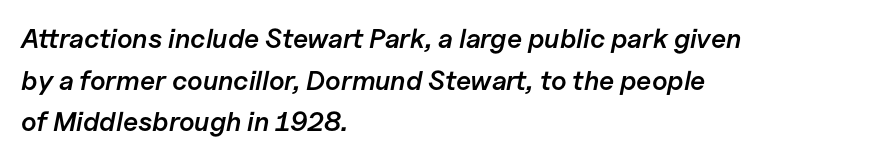
{"italic": "yes", "lean": "right", "slant_degrees": 11, "bold": "semi", "underline": "no", "align": "left", "line_spacing": "normal", "line_spacing_ratio": 1.54, "letter_spacing": "normal", "letter_spacing_em": 0.0, "glyph_px": 27}
